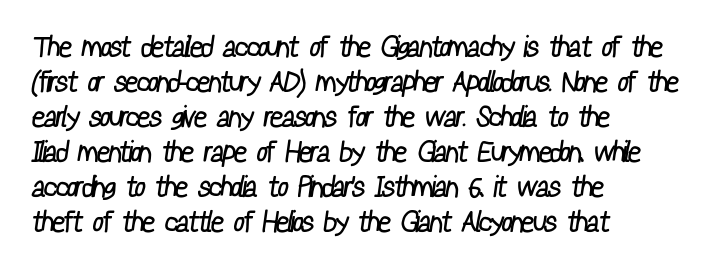
{"serif": "no", "bold": "no", "weight": "regular", "width": "condensed", "stroke_contrast": "low", "x_height": "medium", "monospaced": "no", "underline": "no", "align": "left", "line_spacing_ratio": 1.21, "letter_spacing": "normal", "letter_spacing_em": 0.0, "glyph_px": 29}
